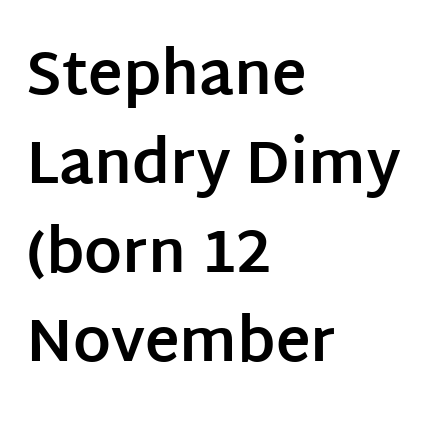
The image shows 59 px bold sans-serif type, upright; set left-aligned, normal line spacing (1.51x), normal letter spacing, not underlined; low stroke contrast and a large x-height.
